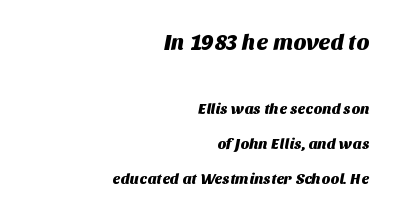
Is the letter spacing exaggerated? No — it looks like the ordinary default. Bare-footed words on every line. The first block has been scaled up relative to the second. Short and long lines alike share a common ending point at right.
